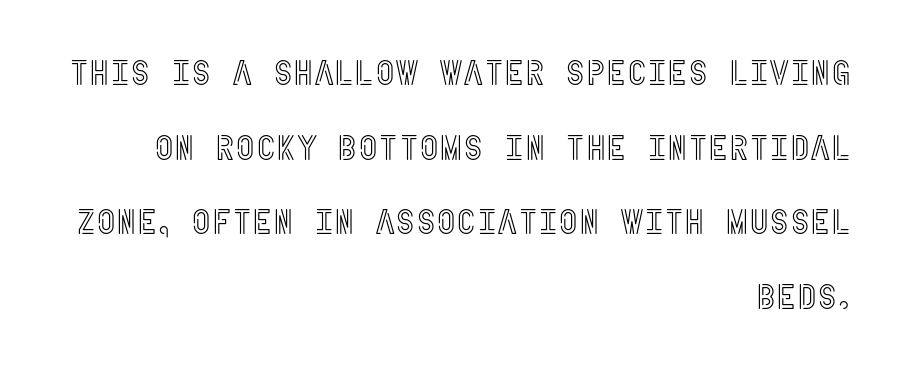
No extra tracking has been applied to these lines. In terms of leading, this rendering errs on the spacious side. Every row of glyphs terminates at an identical x-position on the right. Quick note: underline off.
